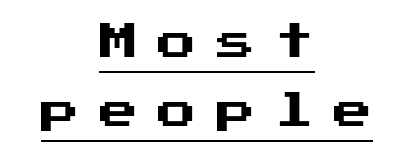
Designer's note — italics off, roman on. Layout note: lines centered. Nothing sits at the stroke ends, so this counts as sans-serif. This rendering features underlined lettering.
